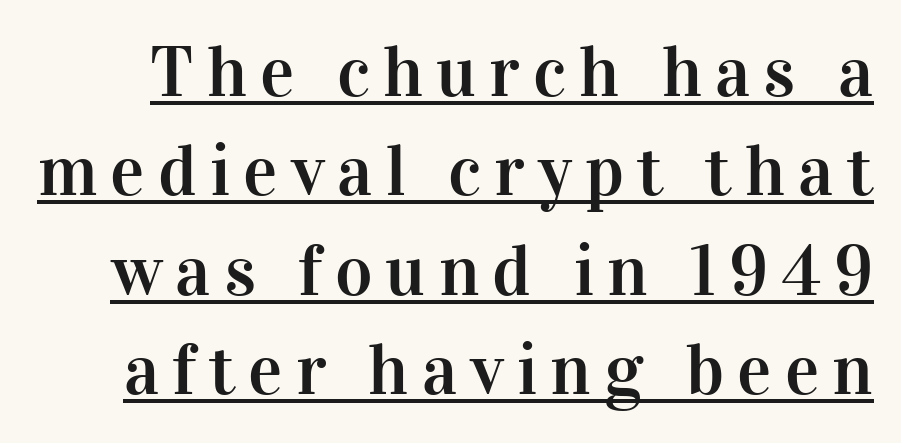
The letters advance in unequal steps, a hallmark of proportional type. Each letter's strokes conclude with small projecting serifs. Is there an underline? Yes — a line sits under the letters. Nope, not italic — everything's standing straight.
